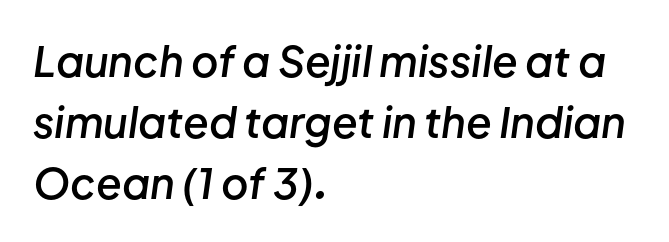
There is no visible air inserted between adjacent glyphs. Notice how the stems are inclined rather than vertical — that's the hallmark of italics. This sample has the flowing, uneven cadence of proportional lettering. Line spacing here is normal.
